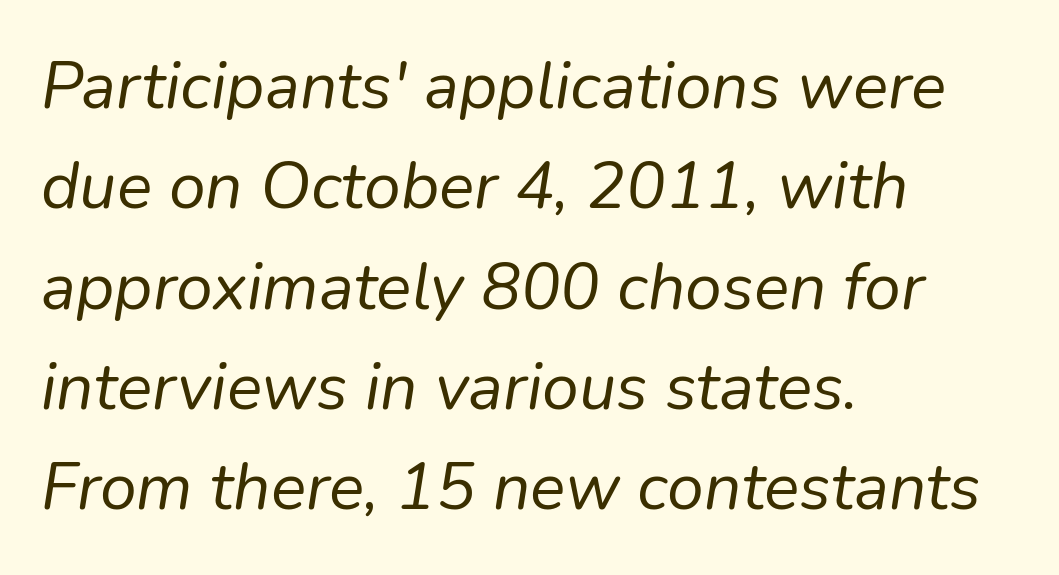
The image shows 66 px regular-weight type, italic (leaning right); set left-aligned, normal line spacing (1.52x), normal letter spacing, not underlined; low stroke contrast and a medium x-height.
